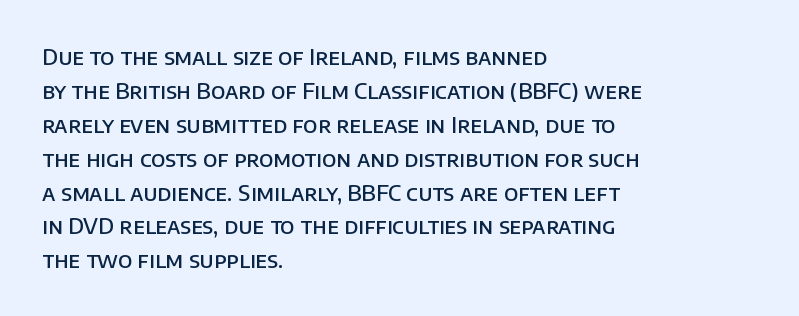
Q: Is the text bold? A: Semi-bold.
Q: Is the text italic (slanted)? A: No, it is upright.
Q: Is the text underlined? A: No.
Q: How is the paragraph aligned? A: Left-aligned.
Q: Is the spacing between letters normal or unusually wide? A: Normal.
Q: Is the spacing between lines tight, normal or loose? A: Normal.
